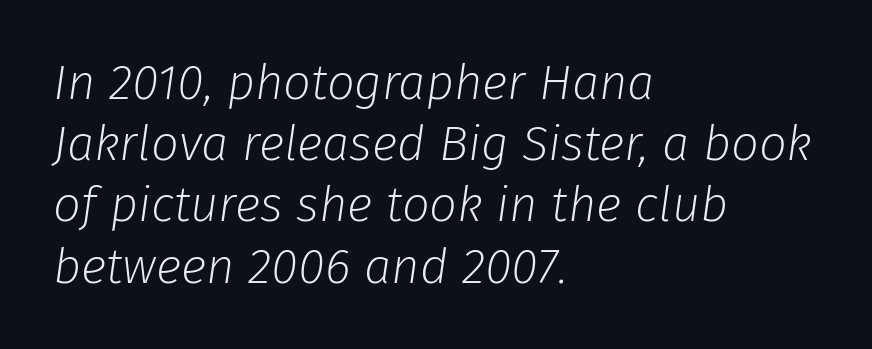
{"italic": "yes", "lean": "right", "slant_degrees": 8, "bold": "no", "weight": "light", "width": "normal", "stroke_contrast": "low", "x_height": "medium", "monospaced": "no", "underline": "no", "align": "left", "line_spacing": "normal", "line_spacing_ratio": 1.25, "letter_spacing": "normal", "letter_spacing_em": 0.0, "glyph_px": 49}
